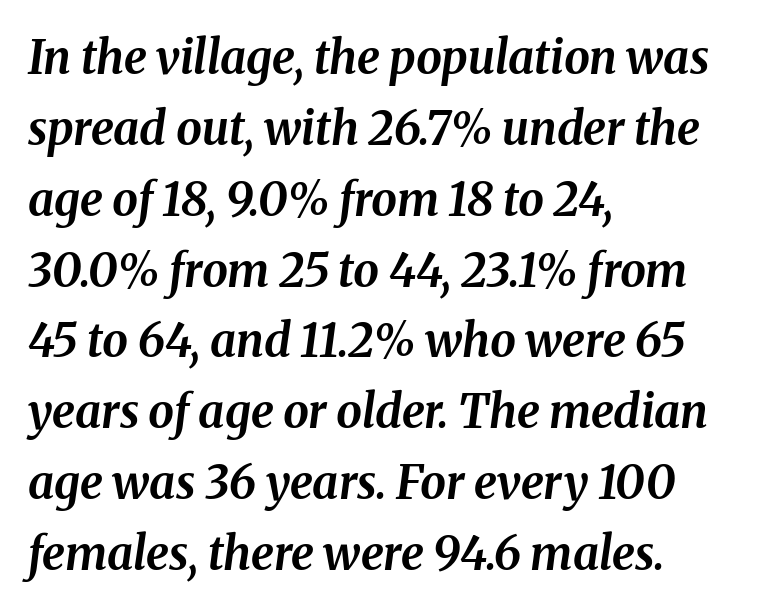
If you measured baseline to baseline, you'd find a middling distance. A clean baseline with only descenders dipping below it. Teacher's note: observe the even left margin — that is flush-left alignment. Students, note that the glyphs here touch the page at normal intervals. Each glyph is drawn with heavy, bold strokes.
